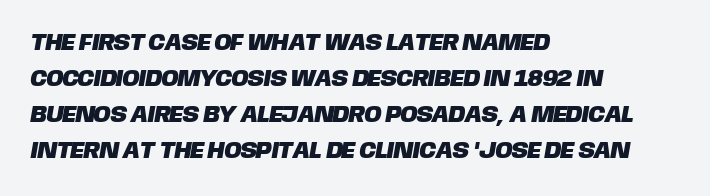
{"underline": "no", "align": "left", "line_spacing": "normal", "line_spacing_ratio": 1.57, "letter_spacing": "normal", "letter_spacing_em": 0.0, "glyph_px": 23}
